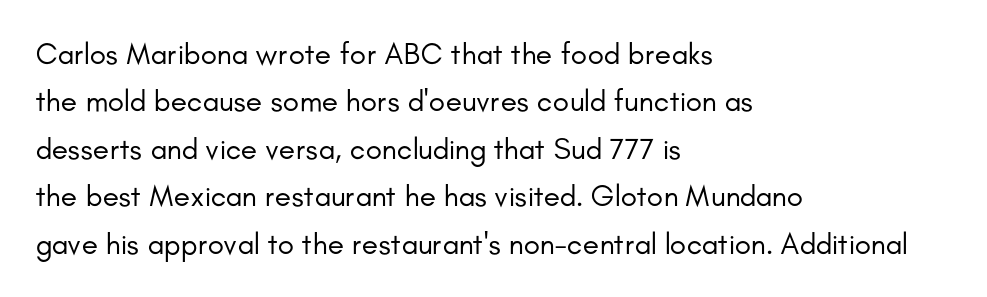
Q: Is the text bold? A: No.
Q: Is the text italic (slanted)? A: No, it is upright.
Q: Is the typeface a serif or a sans-serif typeface? A: Sans-serif.
Q: Is the text underlined? A: No.
Q: How is the paragraph aligned? A: Left-aligned.
Q: Is the spacing between letters normal or unusually wide? A: Normal.
Q: Is the spacing between lines tight, normal or loose? A: Normal.
Q: Width (condensed, normal, or wide)? A: Normal.
Q: Stroke contrast? A: Low.
Q: x-height? A: Small.
Q: Monospaced? A: No.
